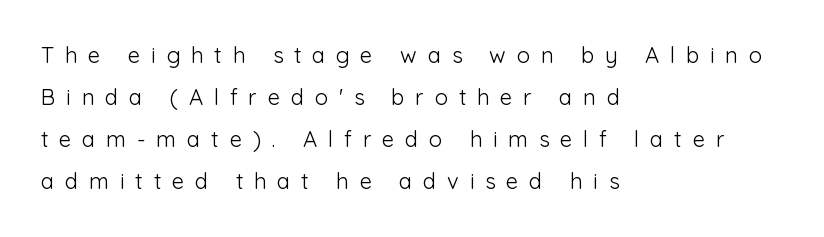
Q: Is the text bold? A: No.
Q: Is the text italic (slanted)? A: No, it is upright.
Q: Is the text underlined? A: No.
Q: How is the paragraph aligned? A: Left-aligned.
Q: Is the spacing between letters normal or unusually wide? A: Unusually wide.
Q: Is the spacing between lines tight, normal or loose? A: Loose.
